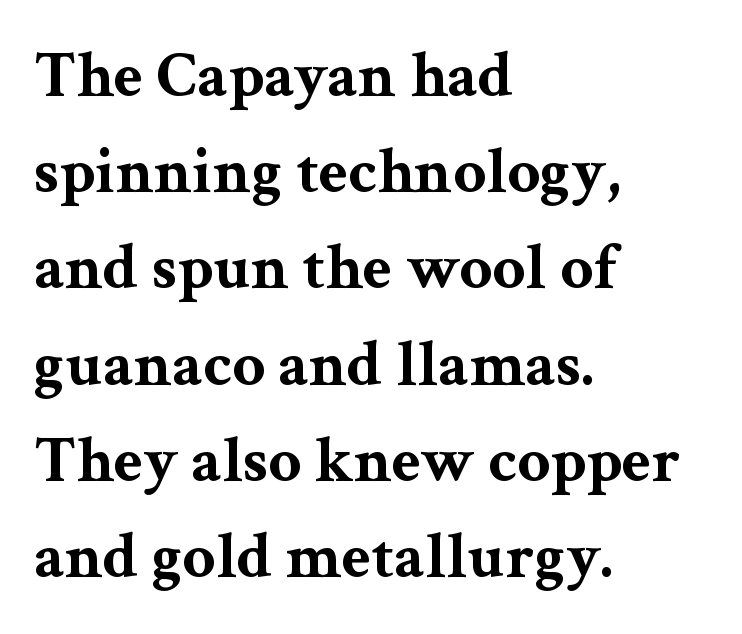
{"serif": "yes", "italic": "no", "bold": "yes", "weight": "bold", "width": "wide", "stroke_contrast": "medium", "x_height": "medium", "monospaced": "no", "underline": "no", "align": "left", "line_spacing": "normal", "line_spacing_ratio": 1.48, "letter_spacing": "normal", "letter_spacing_em": 0.0, "glyph_px": 65}
